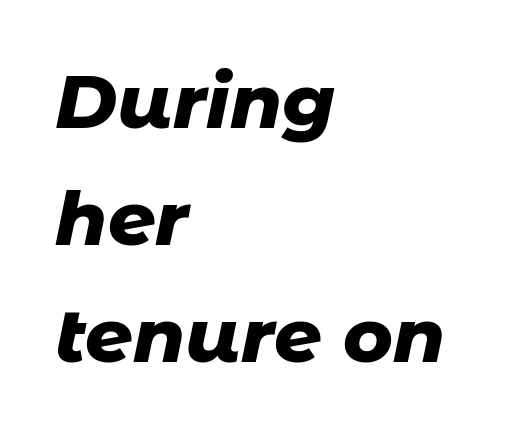
{"italic": "yes", "lean": "right", "slant_degrees": 11, "bold": "yes", "weight": "heavy", "width": "normal", "stroke_contrast": "low", "x_height": "medium", "monospaced": "no", "underline": "no", "align": "left", "line_spacing": "normal", "line_spacing_ratio": 1.56, "letter_spacing": "normal", "letter_spacing_em": 0.0, "glyph_px": 75}
